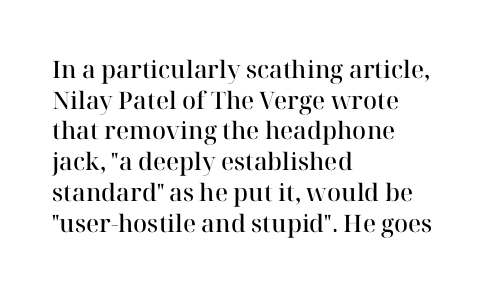
Q: Is the text bold? A: Semi-bold.
Q: Is the text italic (slanted)? A: No, it is upright.
Q: Is the text underlined? A: No.
Q: How is the paragraph aligned? A: Left-aligned.
Q: Is the spacing between letters normal or unusually wide? A: Normal.
Q: Is the spacing between lines tight, normal or loose? A: Normal.
